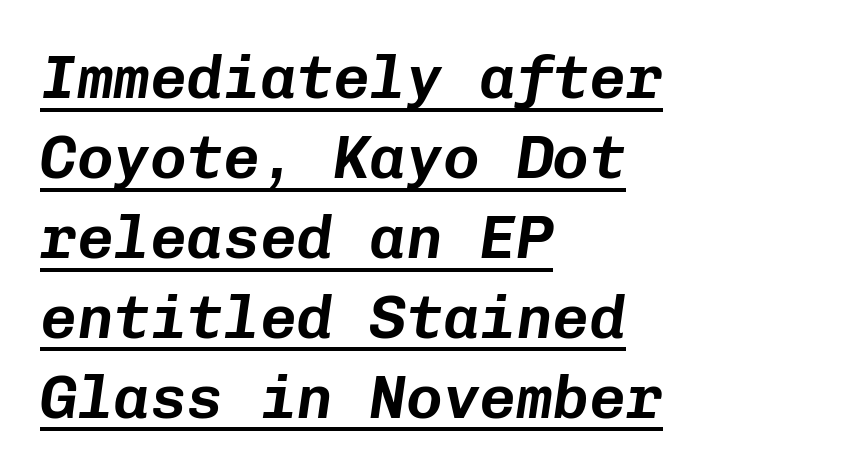
The image shows 61 px text type, italic (leaning right), monospaced; set left-aligned, normal line spacing (1.31x), normal letter spacing, underlined; low stroke contrast and a medium x-height.
